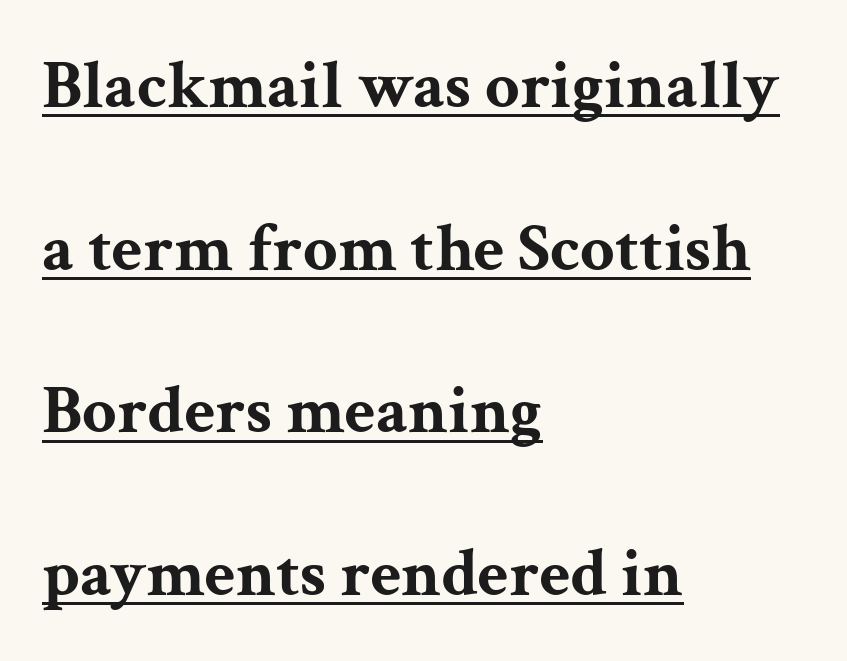
{"serif": "yes", "italic": "no", "bold": "yes", "weight": "bold", "width": "wide", "stroke_contrast": "medium", "x_height": "medium", "monospaced": "no", "underline": "yes", "align": "left", "line_spacing": "loose", "line_spacing_ratio": 2.39, "letter_spacing": "normal", "letter_spacing_em": 0.0, "glyph_px": 68}
